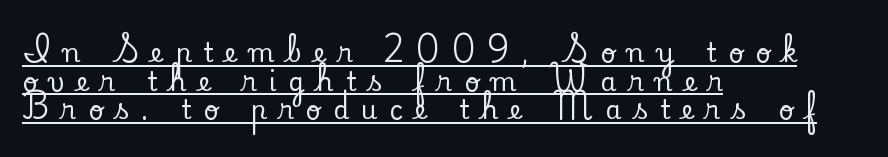
Q: Is the text italic (slanted)? A: No, it is upright.
Q: Is the text underlined? A: Yes.
Q: How is the paragraph aligned? A: Left-aligned.
Q: Is the spacing between letters normal or unusually wide? A: Unusually wide.
Q: Is the spacing between lines tight, normal or loose? A: Tight.
